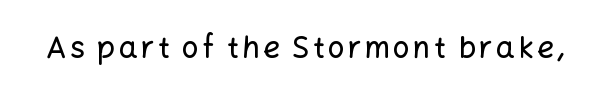
The image shows 30 px sans-serif type, upright; set not underlined; low stroke contrast and a medium x-height.
